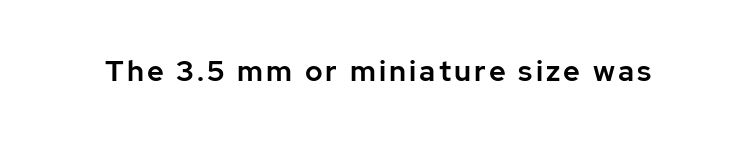
Q: Is the text italic (slanted)? A: No, it is upright.
Q: Is the typeface a serif or a sans-serif typeface? A: Sans-serif.
Q: Is the text underlined? A: No.
Q: Width (condensed, normal, or wide)? A: Normal.
Q: Stroke contrast? A: Low.
Q: x-height? A: Medium.
Q: Monospaced? A: No.
